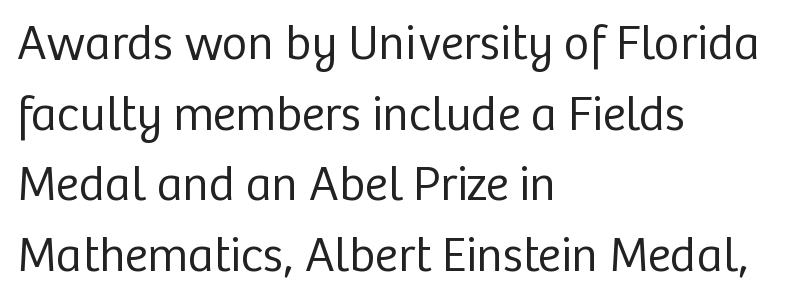
Q: Is the text bold? A: No.
Q: Is the text italic (slanted)? A: No, it is upright.
Q: Is the typeface a serif or a sans-serif typeface? A: Sans-serif.
Q: Is the text underlined? A: No.
Q: How is the paragraph aligned? A: Left-aligned.
Q: Is the spacing between letters normal or unusually wide? A: Normal.
Q: Is the spacing between lines tight, normal or loose? A: Normal.
Q: Width (condensed, normal, or wide)? A: Normal.
Q: Stroke contrast? A: Low.
Q: x-height? A: Medium.
Q: Monospaced? A: No.
